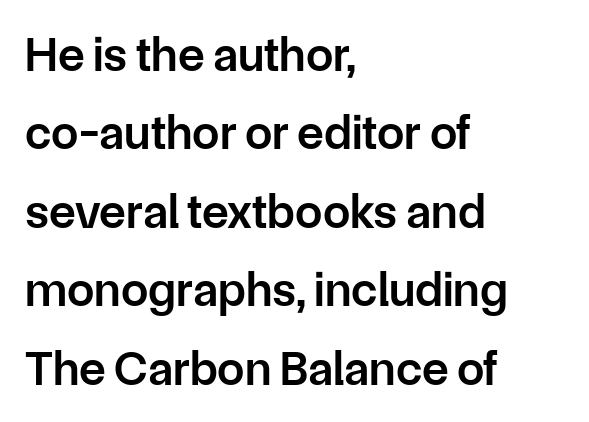
These lines sit exactly where default settings would place them. You could not count columns in this text — the font is proportionally spaced. Has an underline been added? It has not. It's the straight-up-and-down kind of type. This sample uses plain, unmodified letter spacing.
